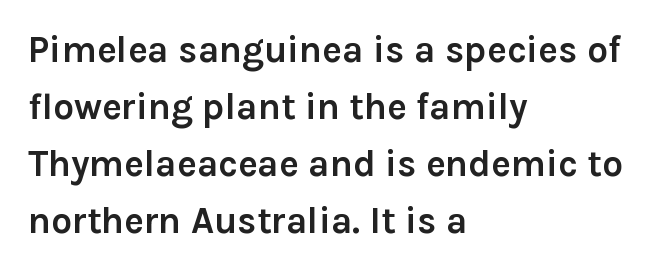
The rendering uses natural spacing where letterforms have individual widths. Honestly, there is no underline to notice here at all. Every character sits straight up, as roman type does. Note: no serifs on the glyphs. If you drew a ruler down the left edge, every line would touch it.
